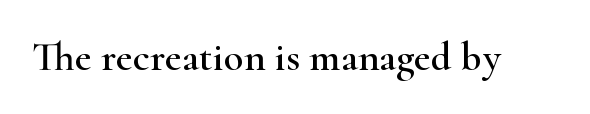
The image shows 41 px wide serif type, upright; set normal letter spacing, not underlined; high stroke contrast and a small x-height.
